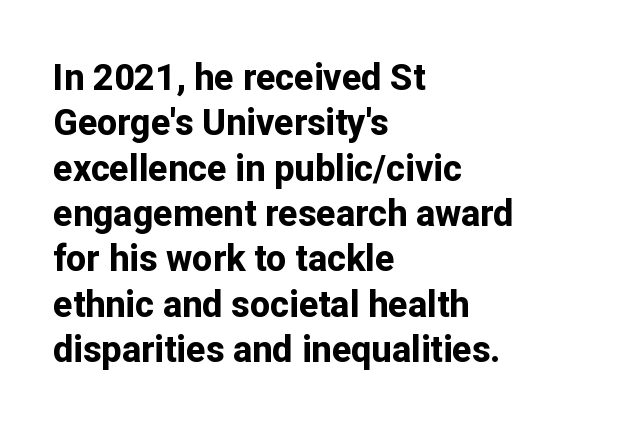
The image shows 36 px bold sans-serif type, upright; set left-aligned, normal line spacing (1.26x), normal letter spacing, not underlined; low stroke contrast and a medium x-height.
